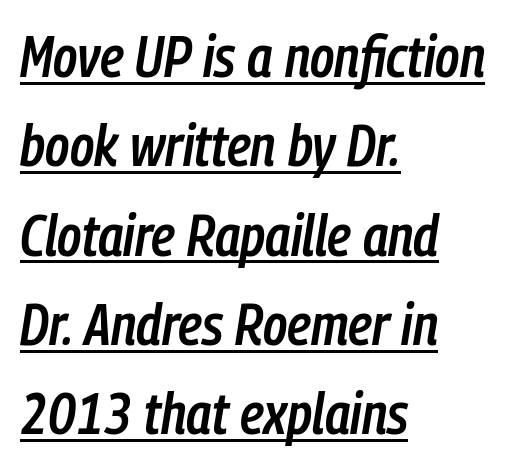
Q: Is the text bold? A: Semi-bold.
Q: Is the text italic (slanted)? A: Yes, it leans right by about 9 degrees.
Q: Is the text underlined? A: Yes.
Q: How is the paragraph aligned? A: Left-aligned.
Q: Is the spacing between letters normal or unusually wide? A: Normal.
Q: Is the spacing between lines tight, normal or loose? A: Normal.
Q: Width (condensed, normal, or wide)? A: Condensed.
Q: Stroke contrast? A: Low.
Q: x-height? A: Medium.
Q: Monospaced? A: No.
